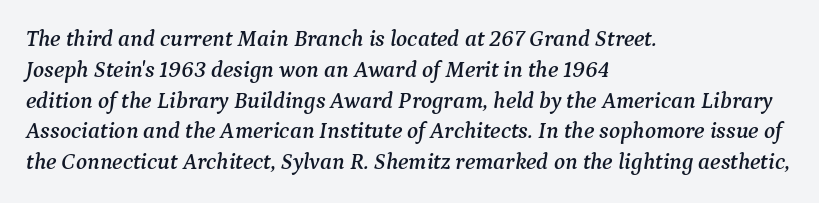
Leading matches the norm, producing a regular column. This sample is left-justified, so line endings fall wherever the words run out. Every character sits at an angle, as italics do. Nobody touched the tracking dial on this one.
